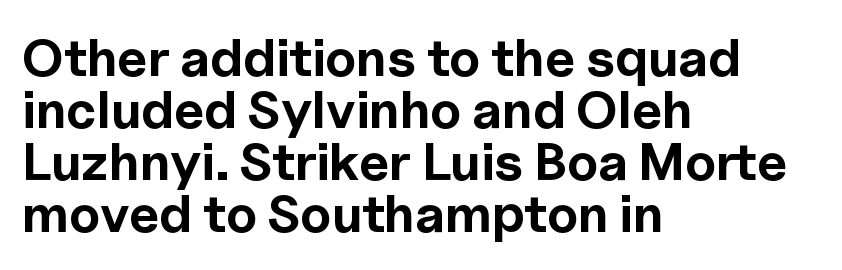
Q: Is the text bold? A: Yes.
Q: Is the text italic (slanted)? A: No, it is upright.
Q: Is the typeface a serif or a sans-serif typeface? A: Sans-serif.
Q: Is the text underlined? A: No.
Q: How is the paragraph aligned? A: Left-aligned.
Q: Is the spacing between letters normal or unusually wide? A: Normal.
Q: Is the spacing between lines tight, normal or loose? A: Tight.
Q: Width (condensed, normal, or wide)? A: Normal.
Q: x-height? A: Medium.
Q: Monospaced? A: No.
